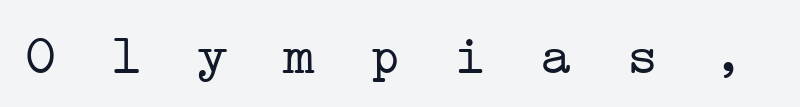
A quiet, ordinary-to-light weight characterises the typeface. How are the letters spaced? Widely, with obvious added tracking. Think of a typewriter: that constant character pitch is what you see here. Rule under the text: the space is simply empty. Old-style or modern, the face here clearly has serifs.
